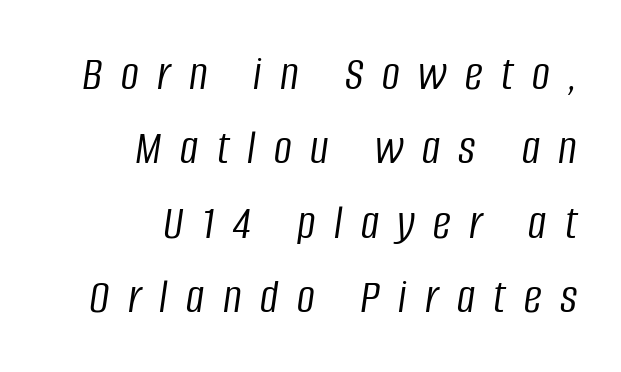
The line-height multiplier appears to be the usual default. Any mark beneath the type? The region is blank. These lines are rendered in a variable-pitch font. Which margin do the lines hug? The right one — the left edge is uneven. The line texture is sparse and dotted thanks to wide tracking. Each stroke keeps to a modest, everyday thickness or less.
